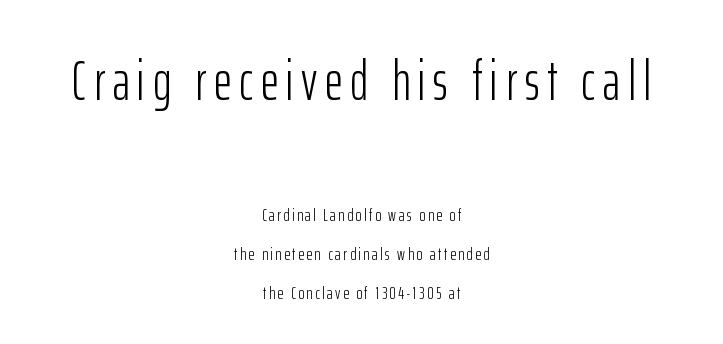
Q: Is the text bold? A: No.
Q: Is the text italic (slanted)? A: No, it is upright.
Q: Is the typeface a serif or a sans-serif typeface? A: Sans-serif.
Q: Is the text underlined? A: No.
Q: How is the paragraph aligned? A: Centered.
Q: Is the spacing between lines tight, normal or loose? A: Loose.
Q: Which block of text is set in a larger size, the first (top) or the second (bottom)? A: The first (top) one.
Q: Width (condensed, normal, or wide)? A: Condensed.
Q: Stroke contrast? A: Low.
Q: x-height? A: Medium.
Q: Monospaced? A: No.
